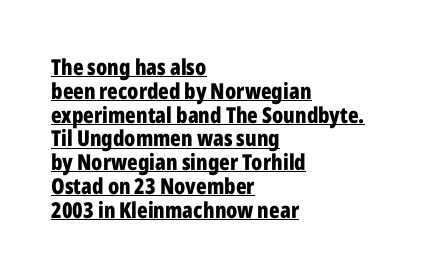
The image shows 22 px bold type, upright; set left-aligned, tight line spacing (1.08x), normal letter spacing, underlined.
